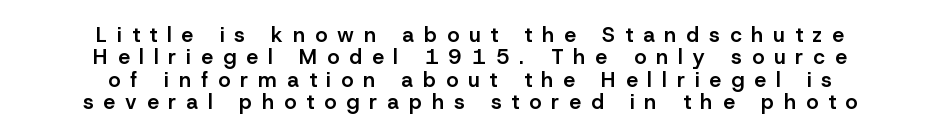
{"italic": "no", "bold": "semi", "underline": "no", "align": "center", "line_spacing": "tight", "line_spacing_ratio": 1.06, "letter_spacing": "wide", "letter_spacing_em": 0.48, "glyph_px": 21}
